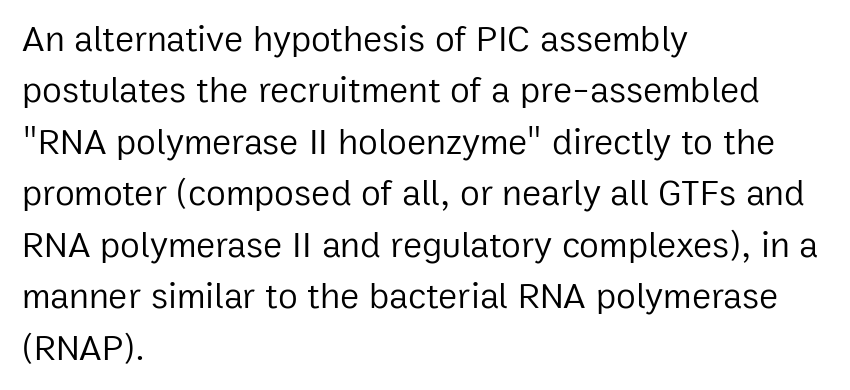
Nope, no serifs anywhere on these letters. Between one letter and the next there's only the usual sliver of space. Unlike italic type, these characters show no tilt at all. The designer left line spacing at the default. The lines in this sample share a left origin and differ only in where they stop.
